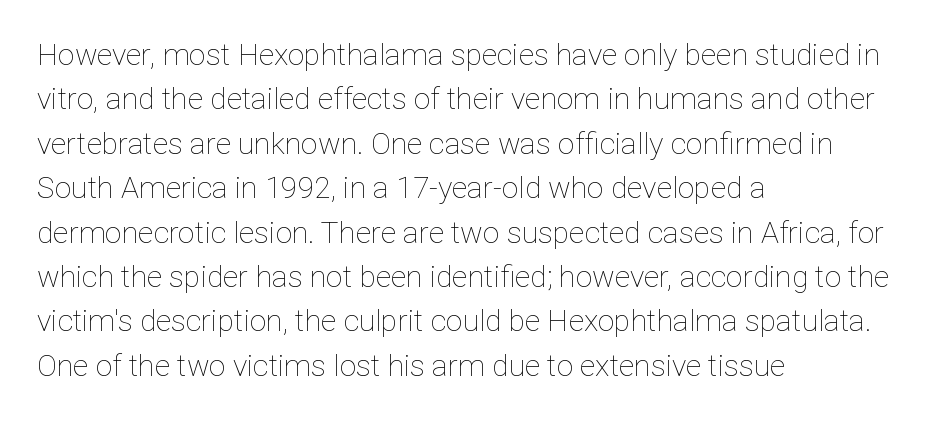
{"italic": "no", "bold": "no", "weight": "thin", "width": "normal", "stroke_contrast": "low", "x_height": "medium", "monospaced": "no", "underline": "no", "align": "left", "line_spacing": "normal", "line_spacing_ratio": 1.48, "letter_spacing": "normal", "letter_spacing_em": 0.0, "glyph_px": 30}
